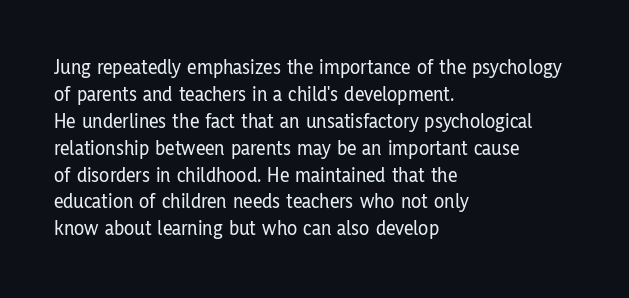
Q: Is the text italic (slanted)? A: No, it is upright.
Q: Is the text underlined? A: No.
Q: How is the paragraph aligned? A: Left-aligned.
Q: Is the spacing between letters normal or unusually wide? A: Normal.
Q: Is the spacing between lines tight, normal or loose? A: Normal.
